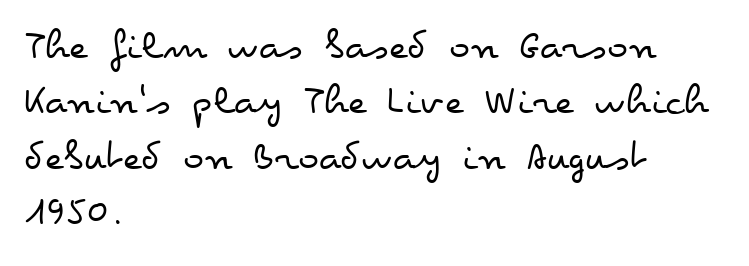
{"italic": "no", "bold": "no", "weight": "regular", "width": "wide", "stroke_contrast": "low", "x_height": "small", "monospaced": "no", "underline": "no", "align": "left", "line_spacing": "normal", "line_spacing_ratio": 1.26, "letter_spacing": "normal", "letter_spacing_em": 0.0, "glyph_px": 44}
